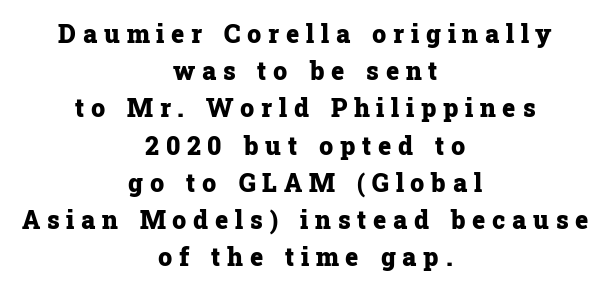
Q: Is the text bold? A: Yes.
Q: Is the text italic (slanted)? A: No, it is upright.
Q: Is the text underlined? A: No.
Q: How is the paragraph aligned? A: Centered.
Q: Is the spacing between letters normal or unusually wide? A: Unusually wide.
Q: Is the spacing between lines tight, normal or loose? A: Normal.
